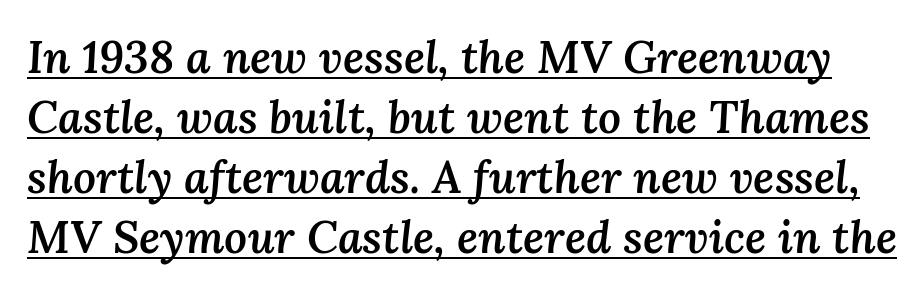
Compared with typical paragraphs, the rows here are spaced about the same. Typographic density is moderately raised because the face is semibold. Looks like regular typesetting: each glyph gets only the width it needs. The passage shown has conventional tracking throughout.
